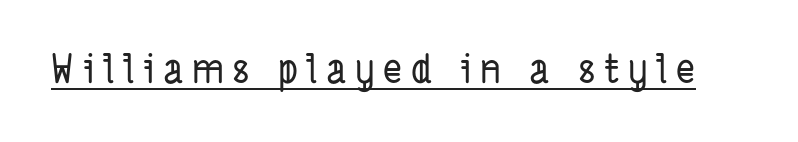
Q: Is the typeface a serif or a sans-serif typeface? A: Sans-serif.
Q: Is the text underlined? A: Yes.
Q: Is the spacing between letters normal or unusually wide? A: Unusually wide.
Q: Width (condensed, normal, or wide)? A: Condensed.
Q: Stroke contrast? A: Low.
Q: x-height? A: Medium.
Q: Monospaced? A: No.
